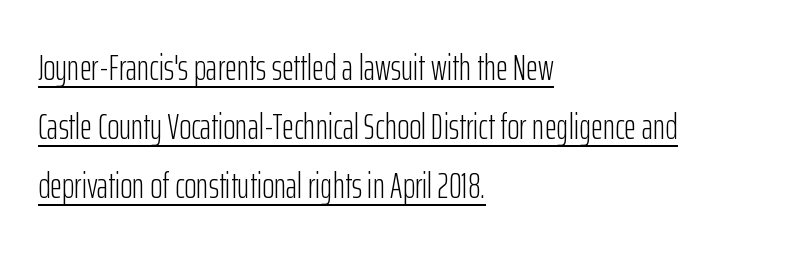
{"serif": "no", "italic": "no", "bold": "no", "weight": "light", "width": "condensed", "stroke_contrast": "low", "x_height": "medium", "monospaced": "no", "underline": "yes", "align": "left", "line_spacing": "normal", "line_spacing_ratio": 1.59, "letter_spacing": "normal", "letter_spacing_em": 0.0, "glyph_px": 37}
